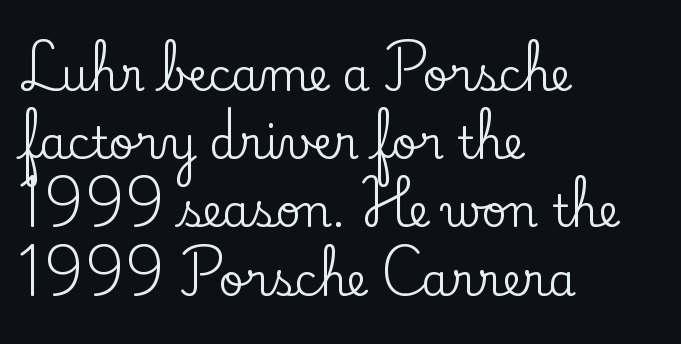
Q: Is the text italic (slanted)? A: No, it is upright.
Q: Is the typeface a serif or a sans-serif typeface? A: Serif.
Q: Is the text underlined? A: No.
Q: How is the paragraph aligned? A: Left-aligned.
Q: Is the spacing between letters normal or unusually wide? A: Normal.
Q: Is the spacing between lines tight, normal or loose? A: Normal.
Q: Width (condensed, normal, or wide)? A: Normal.
Q: Stroke contrast? A: Low.
Q: x-height? A: Small.
Q: Monospaced? A: No.
